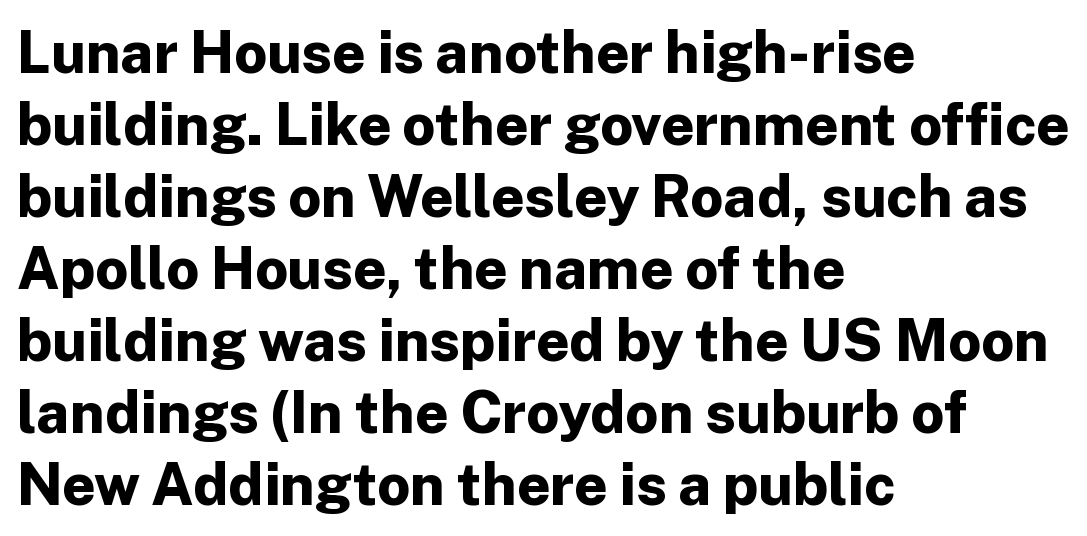
Q: Is the text bold? A: Yes.
Q: Is the text italic (slanted)? A: No, it is upright.
Q: Is the typeface a serif or a sans-serif typeface? A: Sans-serif.
Q: Is the text underlined? A: No.
Q: How is the paragraph aligned? A: Left-aligned.
Q: Is the spacing between letters normal or unusually wide? A: Normal.
Q: Width (condensed, normal, or wide)? A: Normal.
Q: Stroke contrast? A: Low.
Q: x-height? A: Medium.
Q: Monospaced? A: No.
